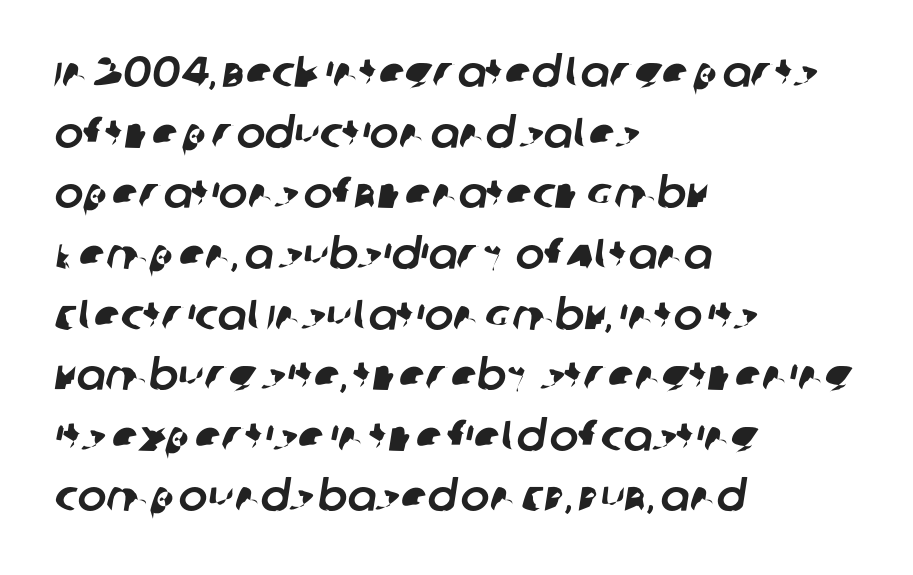
Does extra space separate the letters? No, they use regular spacing. Type style note: lacks serifs. The glyphs are unaccompanied by any horizontal stroke below them. The paragraph shown leans on its left margin. Looks like regular typesetting: each glyph gets only the width it needs.
